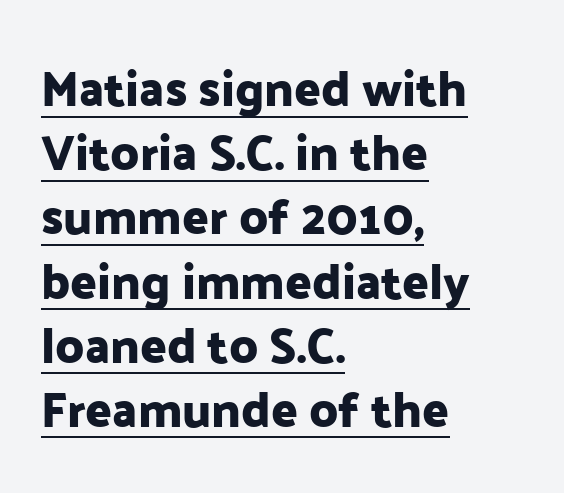
{"serif": "no", "italic": "no", "width": "normal", "stroke_contrast": "low", "x_height": "medium", "monospaced": "no", "underline": "yes", "align": "left", "line_spacing": "normal", "line_spacing_ratio": 1.31, "letter_spacing": "normal", "letter_spacing_em": 0.0, "glyph_px": 49}
